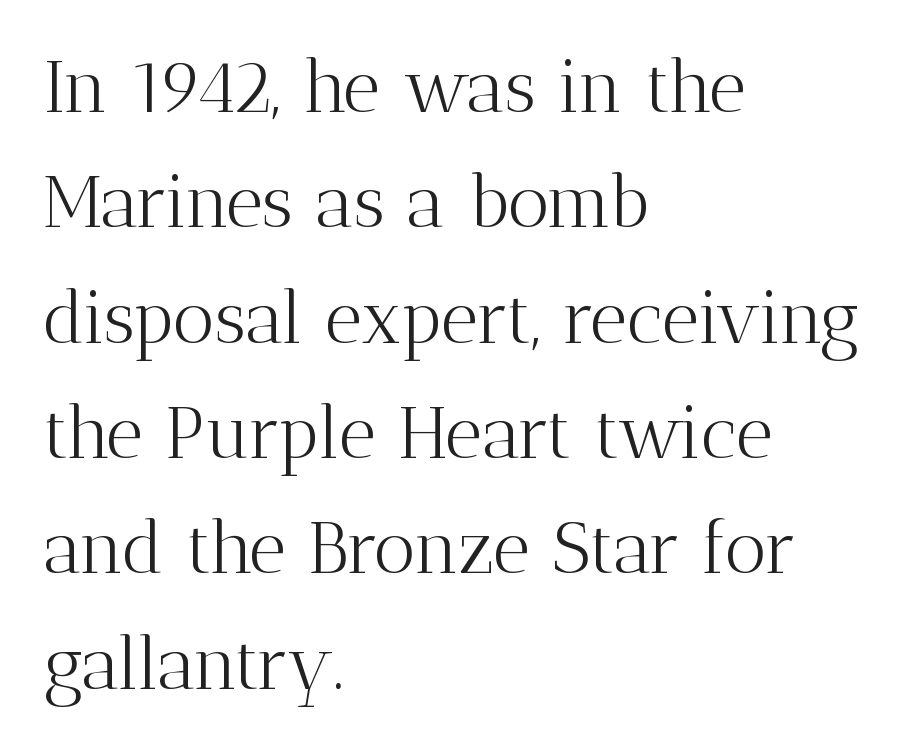
Q: Is the text bold? A: No.
Q: Is the text italic (slanted)? A: No, it is upright.
Q: Is the typeface a serif or a sans-serif typeface? A: Serif.
Q: Is the text underlined? A: No.
Q: How is the paragraph aligned? A: Left-aligned.
Q: Is the spacing between letters normal or unusually wide? A: Normal.
Q: Is the spacing between lines tight, normal or loose? A: Normal.
Q: Width (condensed, normal, or wide)? A: Normal.
Q: Stroke contrast? A: Medium.
Q: x-height? A: Medium.
Q: Monospaced? A: No.
